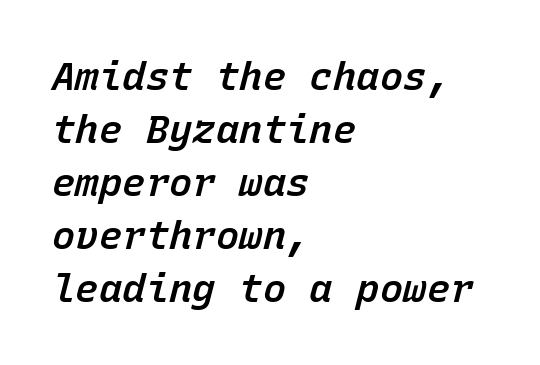
{"italic": "yes", "lean": "right", "slant_degrees": 15, "bold": "semi", "weight": "semibold", "width": "normal", "stroke_contrast": "low", "x_height": "medium", "monospaced": "yes", "underline": "no", "align": "left", "line_spacing": "normal", "line_spacing_ratio": 1.36, "letter_spacing": "normal", "letter_spacing_em": 0.0, "glyph_px": 39}
